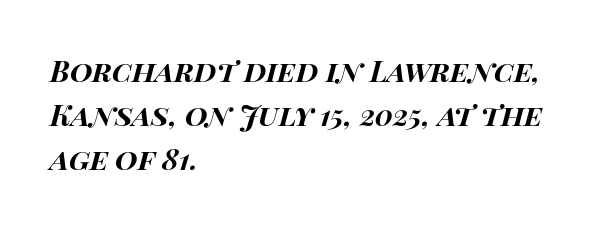
The image shows 29 px bold, wide type, italic (leaning right); set left-aligned, normal line spacing (1.51x), normal letter spacing, not underlined; high stroke contrast and a large x-height.
